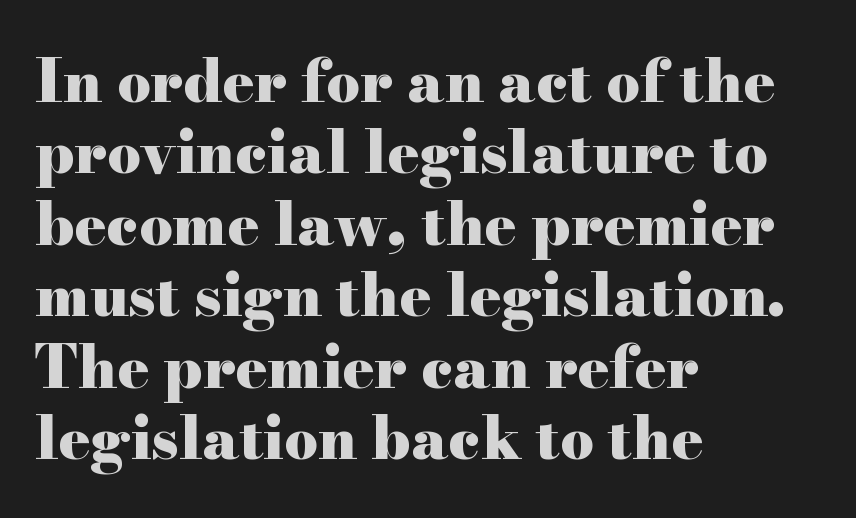
These lines are rendered in a variable-pitch font. The type family on display is of the serif kind. The area under the type is left untouched. Tracking here is standard; glyphs follow each other at the usual distance. The type sits square on the baseline with zero lean.
